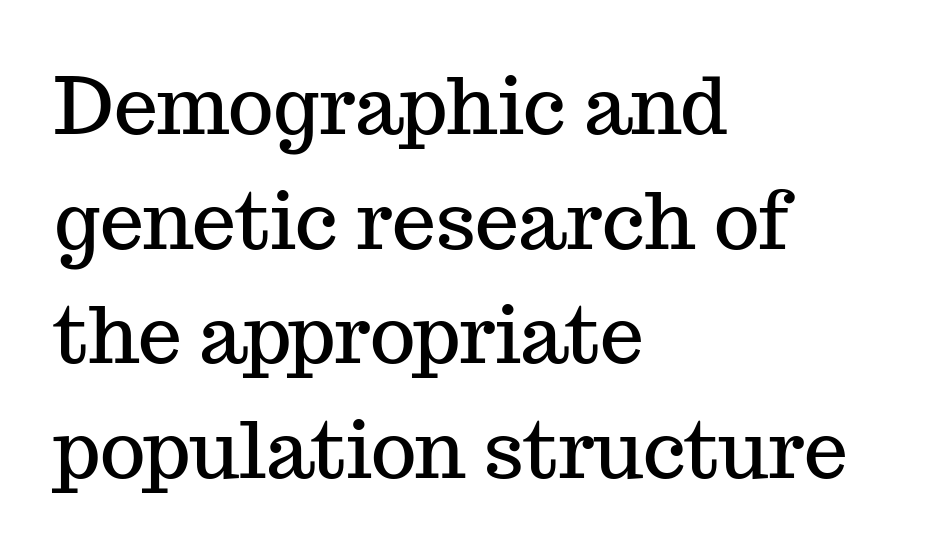
Between one letter and the next there's only the usual sliver of space. You can tell from the footed stems that serif type was used. Short and long lines alike share a common starting point at left. A typesetter would call this leading conventional body-copy spacing.
